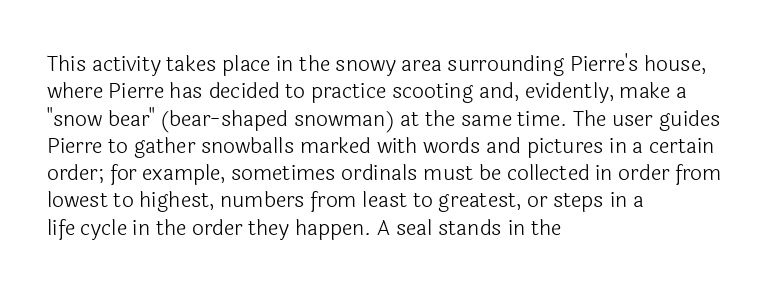
{"italic": "no", "bold": "no", "underline": "no", "align": "left", "line_spacing": "normal", "line_spacing_ratio": 1.3, "letter_spacing": "normal", "letter_spacing_em": 0.0, "glyph_px": 21}
